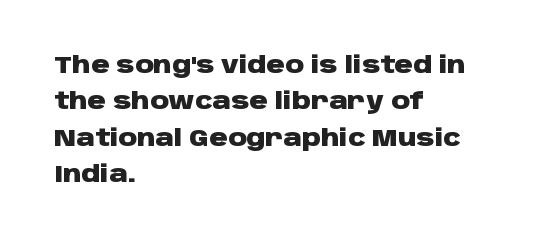
The image shows 23 px bold type, upright; set left-aligned, normal line spacing (1.58x), normal letter spacing, not underlined.
